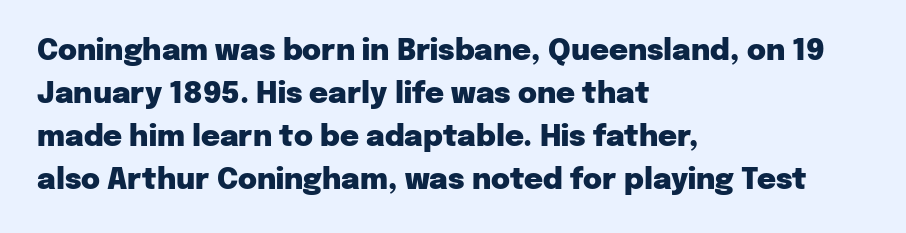
Varying glyph widths throughout — classic text-font behaviour. The glyphs are unaccompanied by any horizontal stroke below them. Horizontally, the lines are justified to the leading edge only. The passage shown has conventional tracking throughout. The line-height multiplier appears to be the usual default. Each letter's strokes conclude bluntly, with no projecting serifs.
